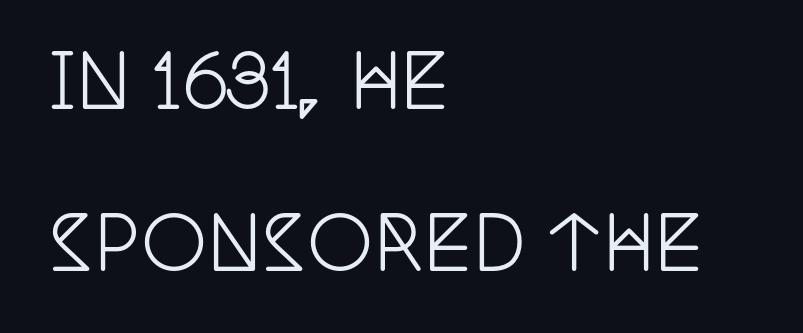
Horizontal alignment here is leftward, the default for most running prose. The letters sit at their default tracking, neither squeezed nor spread. Has an underline been added? It has not. The letters advance in unequal steps, a hallmark of proportional type. Successive baselines arrive slowly, with a big drop between each. Quick note: not italic, upright.
